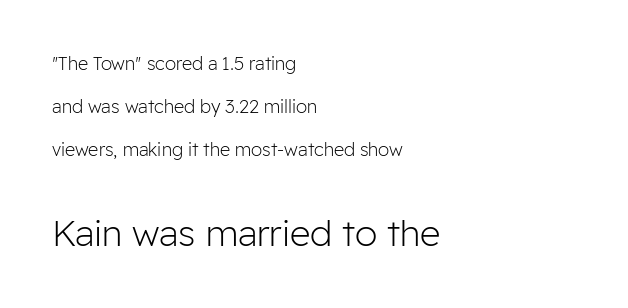
Q: Is the text bold? A: No.
Q: Is the text italic (slanted)? A: No, it is upright.
Q: Is the typeface a serif or a sans-serif typeface? A: Sans-serif.
Q: Is the text underlined? A: No.
Q: How is the paragraph aligned? A: Left-aligned.
Q: Is the spacing between letters normal or unusually wide? A: Normal.
Q: Is the spacing between lines tight, normal or loose? A: Loose.
Q: Which block of text is set in a larger size, the first (top) or the second (bottom)? A: The second (bottom) one.
Q: Width (condensed, normal, or wide)? A: Normal.
Q: Stroke contrast? A: Low.
Q: x-height? A: Medium.
Q: Monospaced? A: No.
